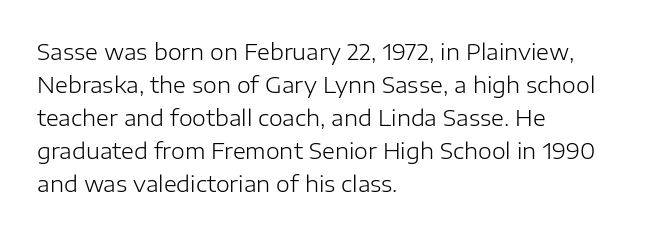
The image shows 22 px text type, upright; set left-aligned, normal line spacing (1.5x), normal letter spacing, not underlined.
